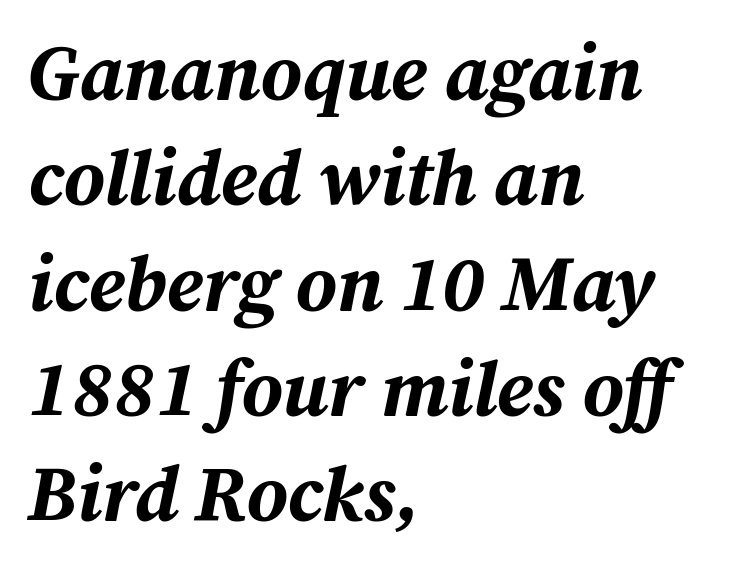
A typesetter would mark this as italic. These words are printed bold, with thick strokes throughout. Interline gaps are of average width in this sample. Standard letterfit; no display-style spreading of the glyphs. Lines of text with bare space underneath.
